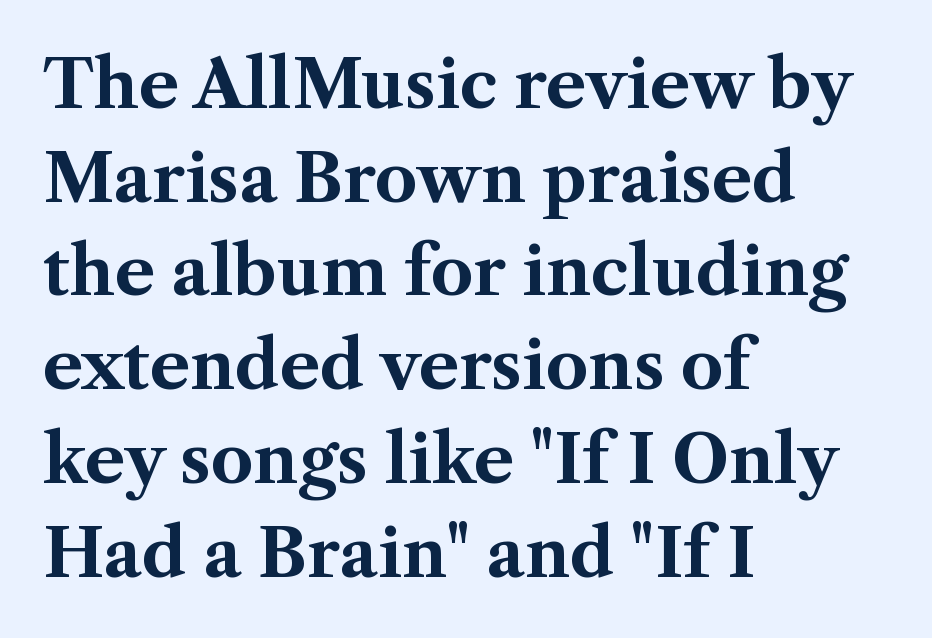
Old-style or modern, the face here clearly has serifs. Standard letterfit; no display-style spreading of the glyphs. Leading: standard. A clean baseline with only descenders dipping below it.
